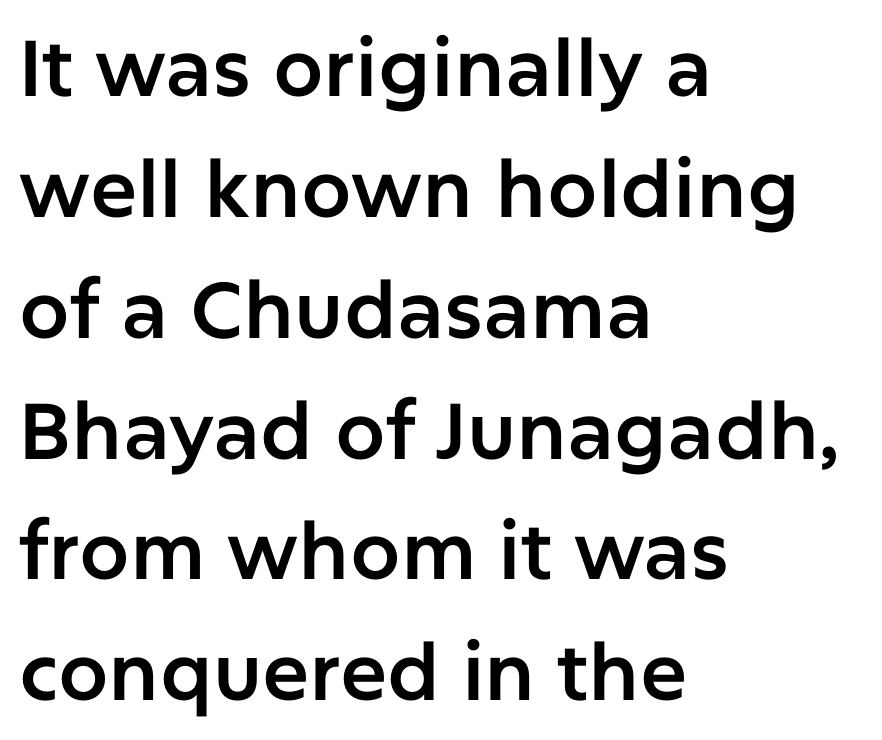
Q: Is the text italic (slanted)? A: No, it is upright.
Q: Is the typeface a serif or a sans-serif typeface? A: Sans-serif.
Q: Is the text underlined? A: No.
Q: How is the paragraph aligned? A: Left-aligned.
Q: Is the spacing between letters normal or unusually wide? A: Normal.
Q: Is the spacing between lines tight, normal or loose? A: Normal.
Q: Width (condensed, normal, or wide)? A: Normal.
Q: Stroke contrast? A: Low.
Q: x-height? A: Medium.
Q: Monospaced? A: No.
